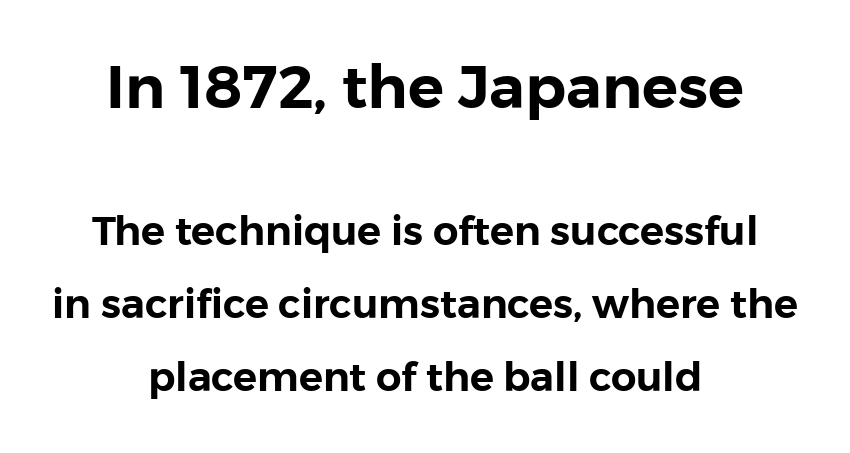
The image shows 60 px sans-serif type, upright; set centered, line spacing 1.82x, normal letter spacing, not underlined; the first (top) block is 1.5x larger; low stroke contrast and a medium x-height.
